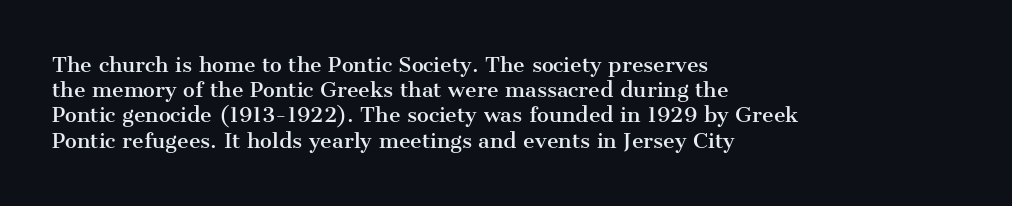
The image shows 20 px text type, upright; set left-aligned, normal line spacing (1.26x), normal letter spacing, not underlined.
